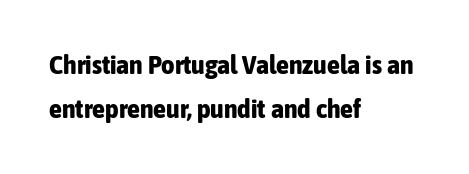
Q: Is the text bold? A: Yes.
Q: Is the text italic (slanted)? A: No, it is upright.
Q: Is the text underlined? A: No.
Q: How is the paragraph aligned? A: Left-aligned.
Q: Is the spacing between letters normal or unusually wide? A: Normal.
Q: Is the spacing between lines tight, normal or loose? A: Normal.
